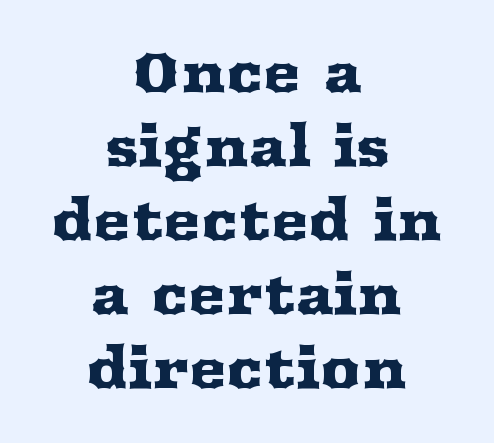
Q: Is the text italic (slanted)? A: No, it is upright.
Q: Is the typeface a serif or a sans-serif typeface? A: Serif.
Q: Is the text underlined? A: No.
Q: How is the paragraph aligned? A: Centered.
Q: Is the spacing between letters normal or unusually wide? A: Normal.
Q: Is the spacing between lines tight, normal or loose? A: Normal.
Q: Width (condensed, normal, or wide)? A: Wide.
Q: Stroke contrast? A: Medium.
Q: x-height? A: Medium.
Q: Monospaced? A: No.
